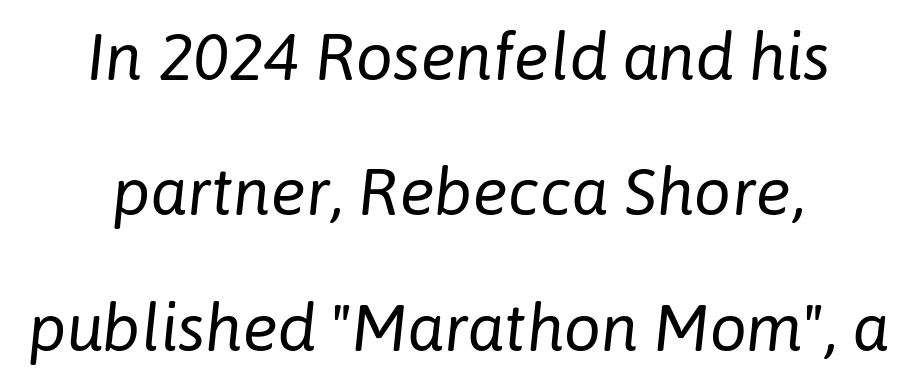
{"italic": "yes", "lean": "right", "slant_degrees": 6, "bold": "no", "weight": "regular", "width": "normal", "stroke_contrast": "low", "x_height": "medium", "monospaced": "no", "underline": "no", "align": "center", "line_spacing": "loose", "line_spacing_ratio": 2.05, "letter_spacing": "normal", "letter_spacing_em": 0.0, "glyph_px": 66}
